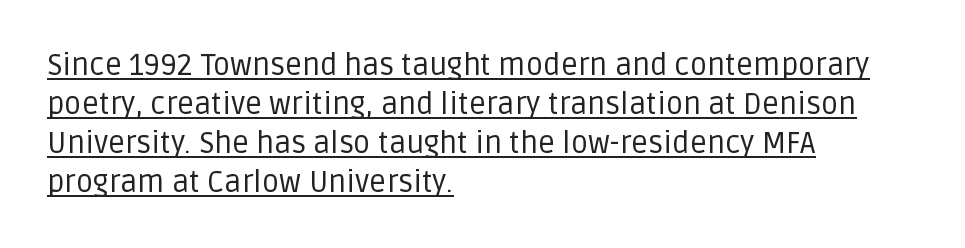
The image shows 30 px regular-weight sans-serif type, upright; set left-aligned, normal line spacing (1.3x), normal letter spacing, underlined; low stroke contrast and a large x-height.
